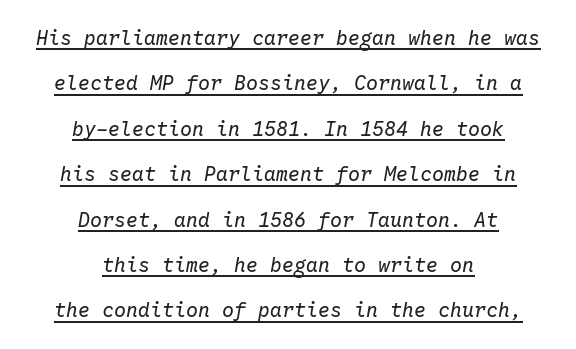
{"italic": "yes", "lean": "right", "slant_degrees": 10, "bold": "no", "underline": "yes", "align": "center", "line_spacing": "loose", "line_spacing_ratio": 2.27, "letter_spacing": "normal", "letter_spacing_em": 0.0, "glyph_px": 20}
